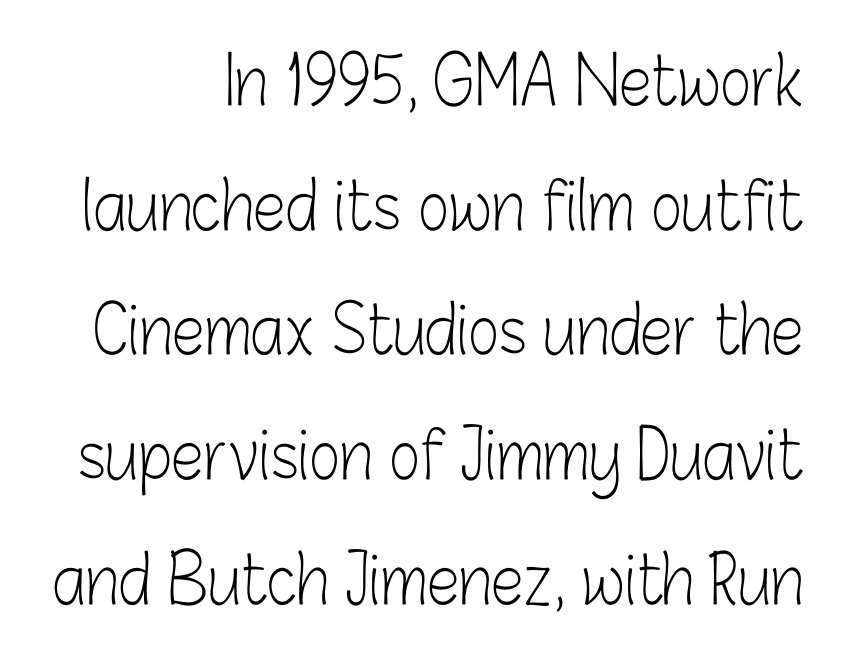
Q: Is the text bold? A: No.
Q: Is the text italic (slanted)? A: No, it is upright.
Q: Is the typeface a serif or a sans-serif typeface? A: Sans-serif.
Q: Is the text underlined? A: No.
Q: Is the spacing between letters normal or unusually wide? A: Normal.
Q: Width (condensed, normal, or wide)? A: Condensed.
Q: Stroke contrast? A: Low.
Q: x-height? A: Medium.
Q: Monospaced? A: No.
